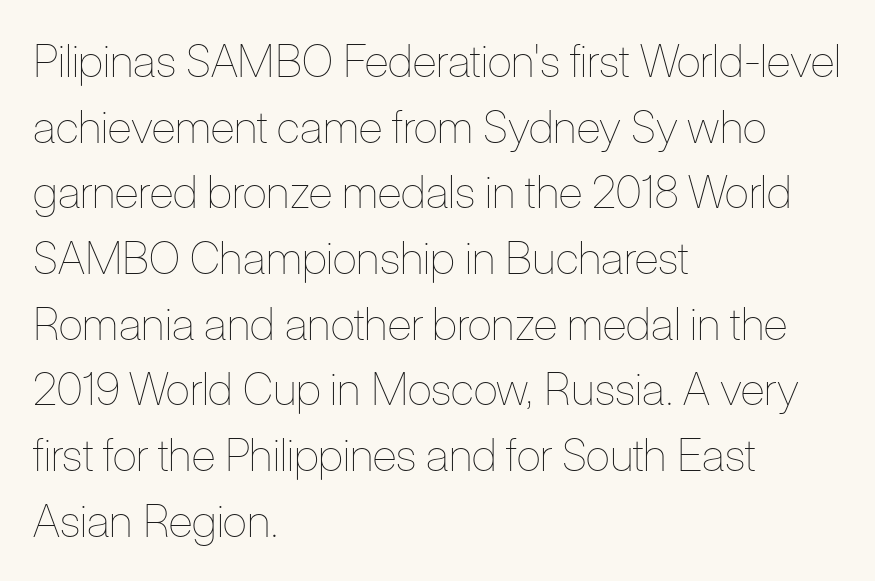
The image shows 45 px thin, condensed type, upright; set left-aligned, normal line spacing (1.46x), normal letter spacing, not underlined; low stroke contrast and a medium x-height.
